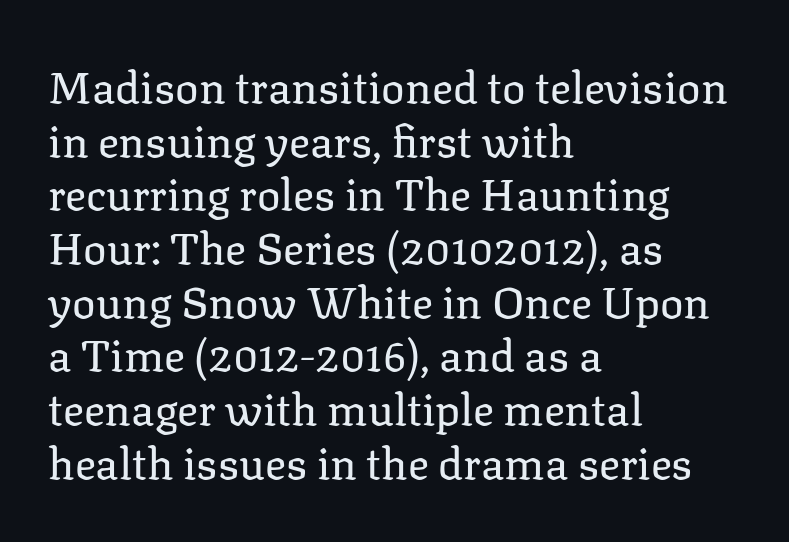
Type without underlining. These lines keep a tight, regular rhythm from letter to letter. Do the characters align in a grid? No, the font is proportional. The face used here is seriffed, in the tradition of book romans. A typesetter would mark this as roman, not italic. Stroke mass is kept to a normal reading level or below.
